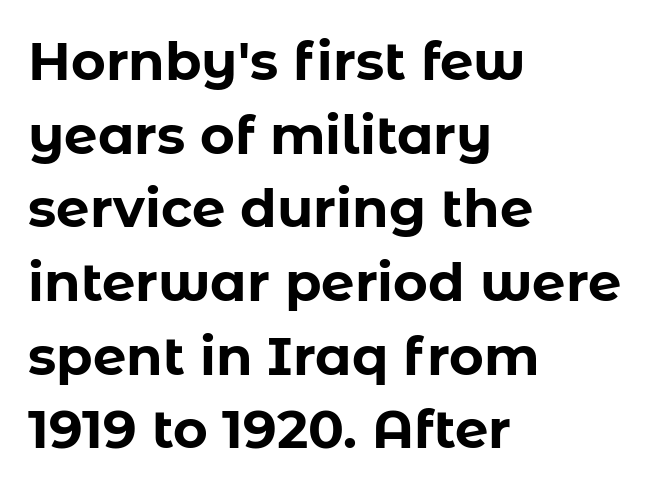
Q: Is the text bold? A: Yes.
Q: Is the text italic (slanted)? A: No, it is upright.
Q: Is the typeface a serif or a sans-serif typeface? A: Sans-serif.
Q: Is the text underlined? A: No.
Q: How is the paragraph aligned? A: Left-aligned.
Q: Is the spacing between letters normal or unusually wide? A: Normal.
Q: Is the spacing between lines tight, normal or loose? A: Normal.
Q: Width (condensed, normal, or wide)? A: Normal.
Q: Stroke contrast? A: Low.
Q: x-height? A: Medium.
Q: Monospaced? A: No.
